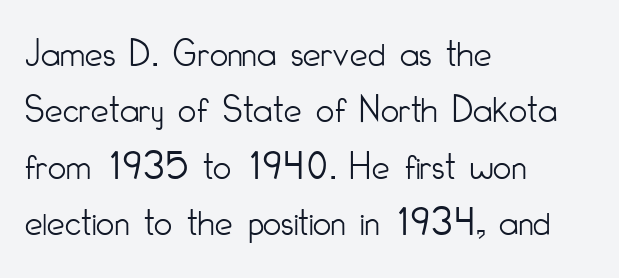
{"serif": "no", "italic": "no", "bold": "no", "weight": "light", "width": "condensed", "stroke_contrast": "low", "x_height": "small", "monospaced": "no", "underline": "no", "align": "left", "line_spacing": "normal", "line_spacing_ratio": 1.41, "letter_spacing": "normal", "letter_spacing_em": 0.0, "glyph_px": 40}
